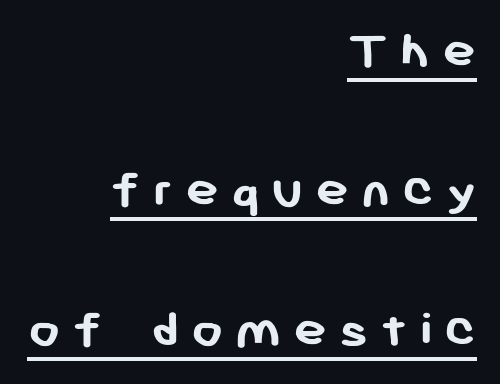
This sample is right-justified, so line beginnings fall wherever the words allow. Bold? Absolutely — the strokes are thick and heavy. Vertically, the passage feels expansive, rows floating well apart. Proportional: the letters do not fall into vertical columns.
